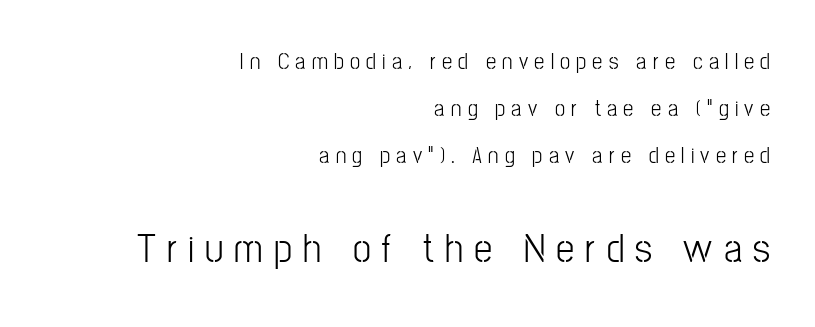
Lines of text with bare space underneath. No chunkiness to these letters — they're not bold. A great deal of white space separates one row of letters from the next. Short and long lines alike share a common ending point at right. Reading top to bottom, the characters get bigger at the block break. If you drew a line through each stem, it would be perfectly vertical.
